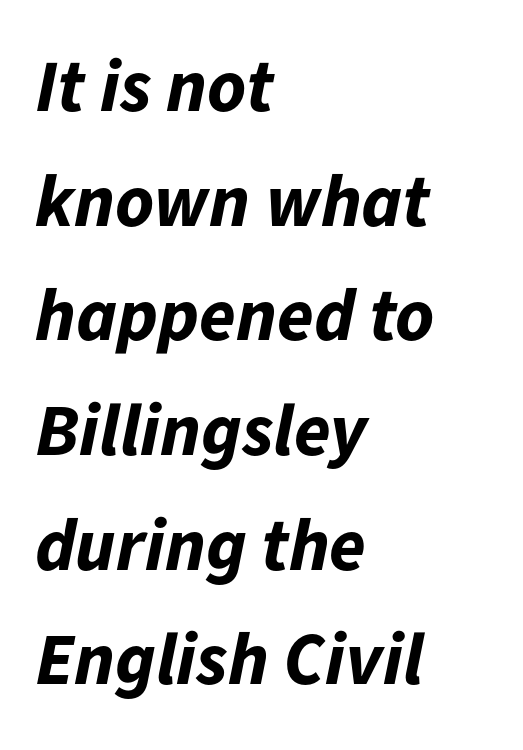
The image shows 74 px bold type, italic (leaning right); set left-aligned, normal line spacing (1.55x), normal letter spacing, not underlined; low stroke contrast and a medium x-height.
